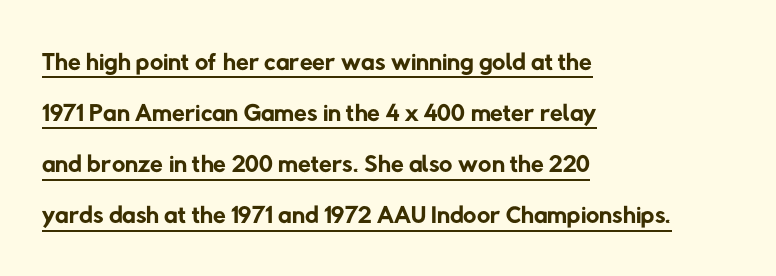
Is the letter spacing exaggerated? No — it looks like the ordinary default. Decoration check: the copy is underlined. Whoever set this chose a conventional vertical rhythm. Here the designer chose a conventional face with non-uniform glyph widths. Leftover space on each line is placed entirely after the last word. Is this a sans? Yes — the strokes have no serifs.
